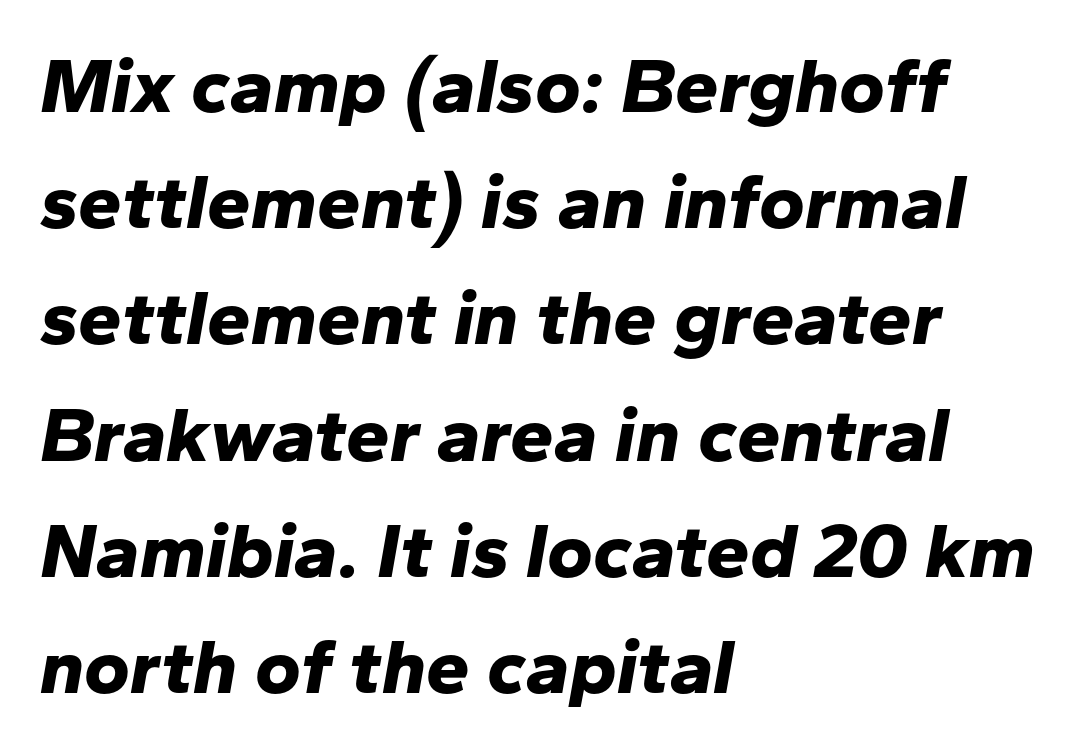
The image shows 78 px bold type, italic (leaning right); set left-aligned, normal line spacing (1.49x), normal letter spacing, not underlined; low stroke contrast and a medium x-height.
